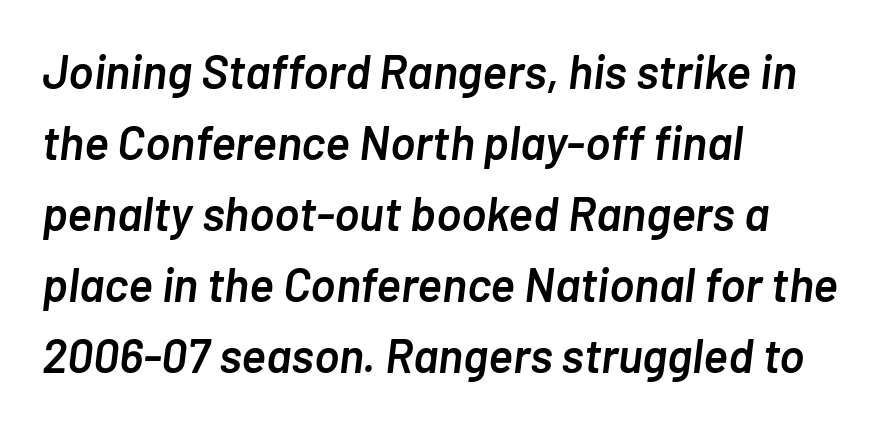
{"italic": "yes", "lean": "right", "slant_degrees": 7, "bold": "semi", "weight": "semibold", "width": "normal", "stroke_contrast": "low", "x_height": "medium", "monospaced": "no", "underline": "no", "align": "left", "line_spacing": "normal", "line_spacing_ratio": 1.51, "letter_spacing": "normal", "letter_spacing_em": 0.0, "glyph_px": 47}
